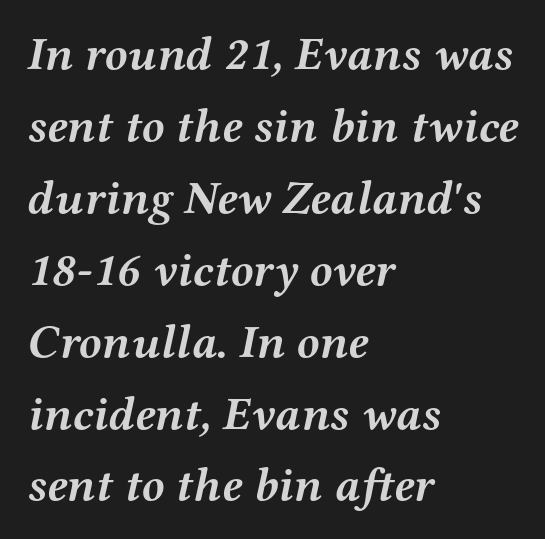
The image shows 47 px semibold, wide serif type, italic (leaning right); set left-aligned, normal line spacing (1.53x), normal letter spacing, not underlined; medium stroke contrast and a medium x-height.
